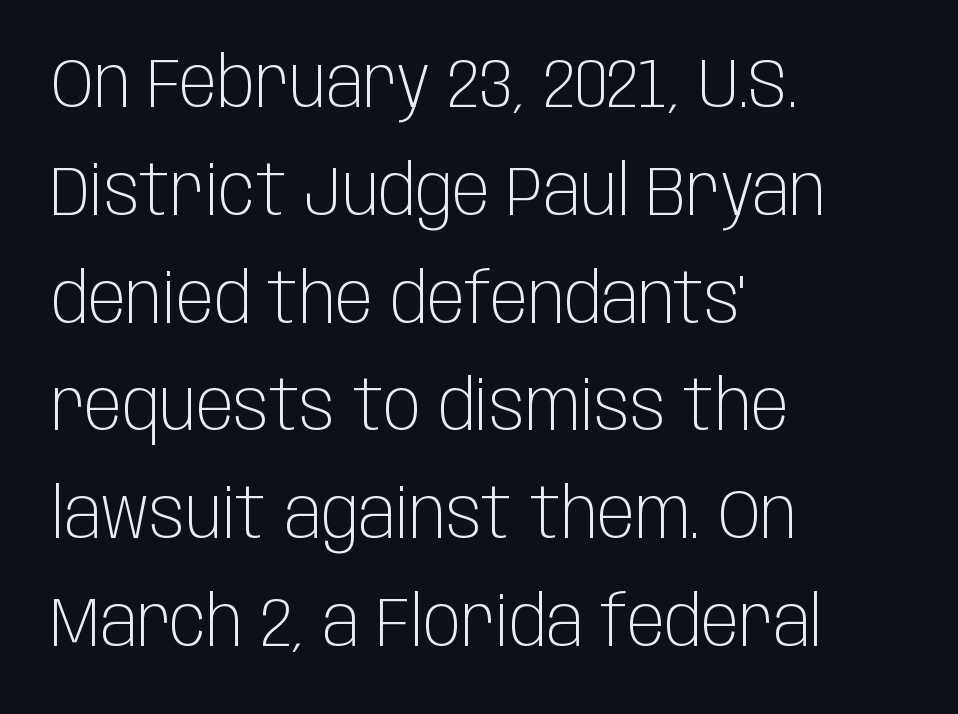
Examine the stroke ends and you'll find no serifs. The letterforms sit shoulder to shoulder at normal distance. The leading is moderate, giving the passage an even texture. Every row of glyphs begins at an identical x-position on the left. A clean baseline with only descenders dipping below it.
